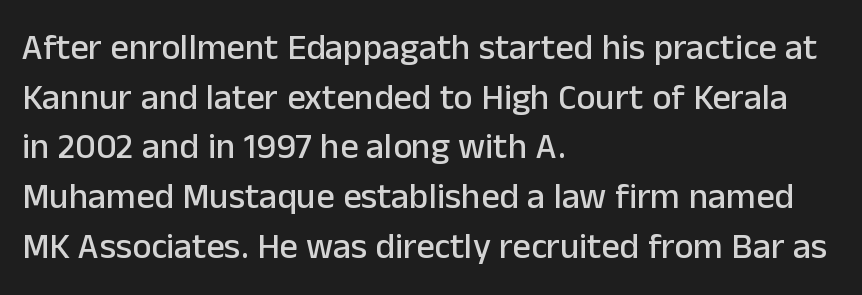
Q: Is the text italic (slanted)? A: No, it is upright.
Q: Is the typeface a serif or a sans-serif typeface? A: Sans-serif.
Q: Is the text underlined? A: No.
Q: How is the paragraph aligned? A: Left-aligned.
Q: Is the spacing between letters normal or unusually wide? A: Normal.
Q: Is the spacing between lines tight, normal or loose? A: Normal.
Q: Width (condensed, normal, or wide)? A: Normal.
Q: Stroke contrast? A: Low.
Q: x-height? A: Medium.
Q: Monospaced? A: No.
